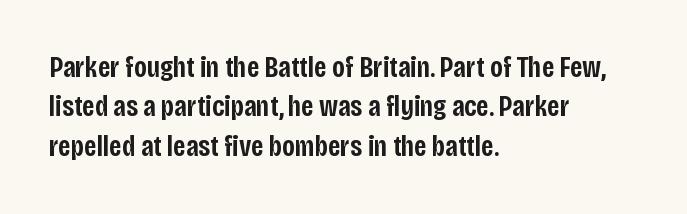
{"serif": "no", "italic": "no", "bold": "semi", "weight": "semibold", "width": "condensed", "stroke_contrast": "low", "x_height": "large", "monospaced": "no", "underline": "no", "align": "left", "line_spacing": "normal", "line_spacing_ratio": 1.31, "letter_spacing": "normal", "letter_spacing_em": 0.0, "glyph_px": 30}
